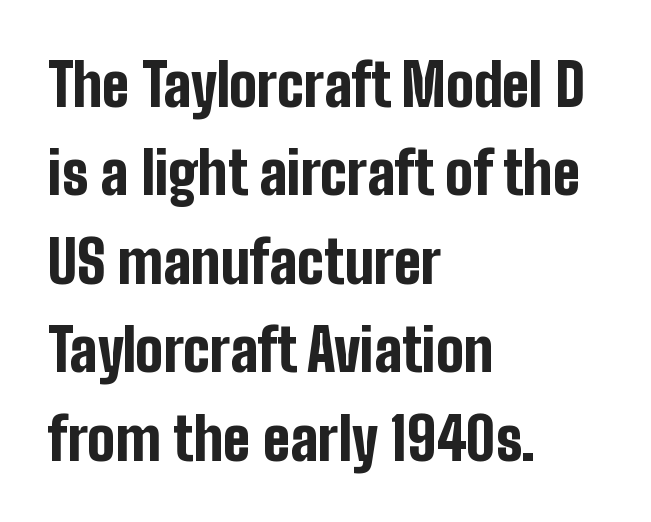
{"serif": "no", "italic": "no", "bold": "yes", "weight": "bold", "width": "condensed", "stroke_contrast": "low", "x_height": "medium", "monospaced": "no", "underline": "no", "align": "left", "line_spacing": "normal", "line_spacing_ratio": 1.5, "letter_spacing": "normal", "letter_spacing_em": 0.0, "glyph_px": 59}
